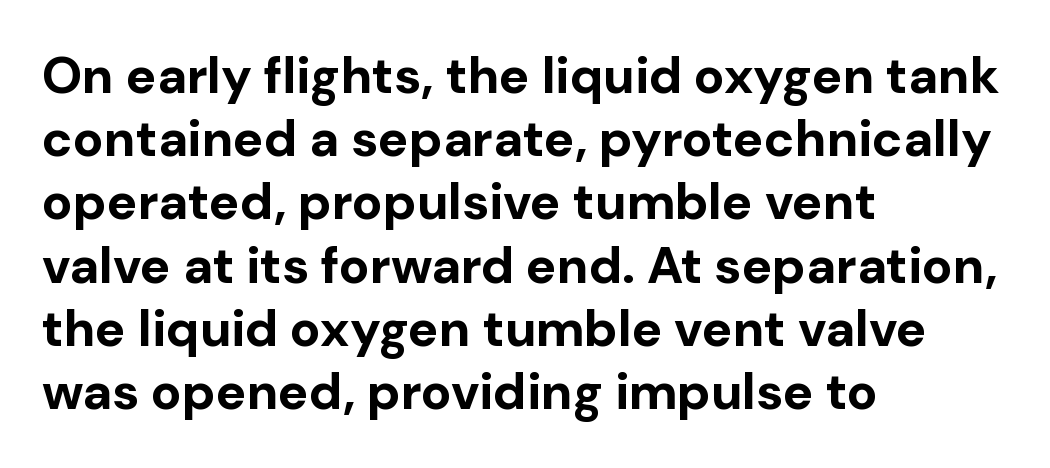
{"serif": "no", "italic": "no", "bold": "yes", "weight": "bold", "width": "normal", "stroke_contrast": "low", "x_height": "medium", "monospaced": "no", "underline": "no", "align": "left", "line_spacing_ratio": 1.24, "letter_spacing": "normal", "letter_spacing_em": 0.0, "glyph_px": 51}
